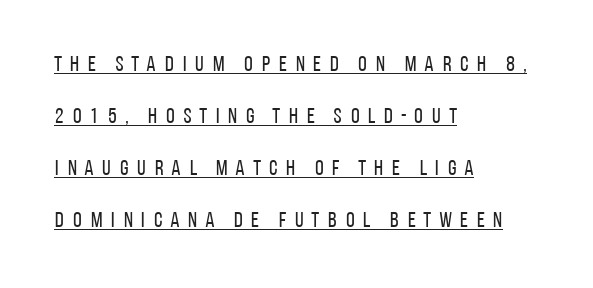
{"italic": "no", "bold": "no", "underline": "yes", "align": "left", "line_spacing": "loose", "line_spacing_ratio": 2.37, "letter_spacing": "wide", "letter_spacing_em": 0.33, "glyph_px": 22}
